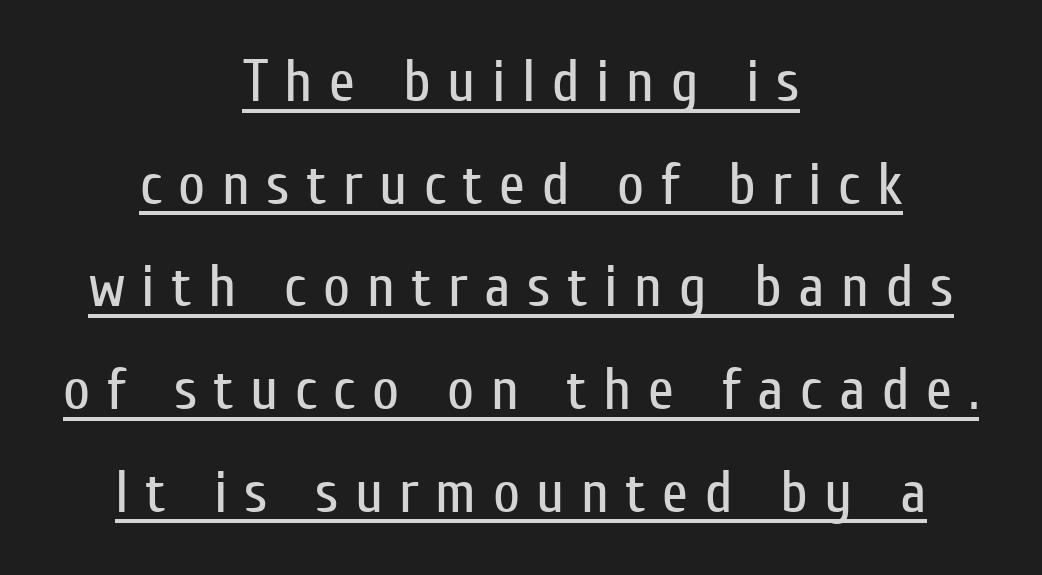
Varying glyph widths throughout — classic text-font behaviour. In designer terms, the underline attribute is active on this setting. Compared with a typical body face, this is equally light or lighter still. Nope, not italic — everything's standing straight. This rendering widens character spacing well past its baseline value. This rendering uses center alignment, leaving both contours irregular but symmetric.
